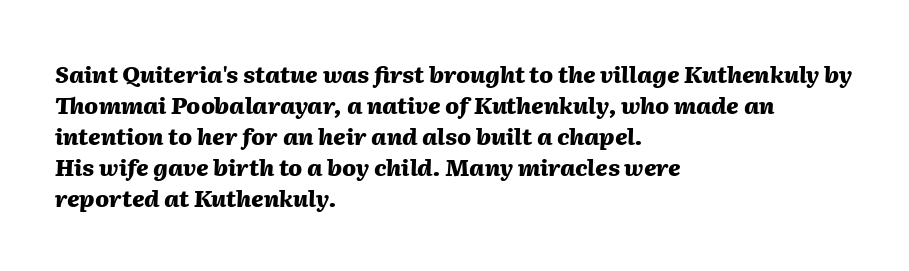
The image shows 23 px bold type, italic (leaning right); set left-aligned, normal line spacing (1.35x), normal letter spacing, not underlined.
